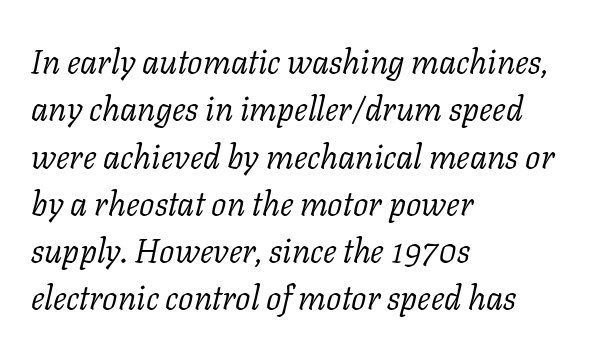
{"serif": "yes", "italic": "yes", "lean": "right", "slant_degrees": 11, "bold": "no", "weight": "light", "width": "normal", "stroke_contrast": "low", "x_height": "medium", "monospaced": "no", "underline": "no", "align": "left", "line_spacing": "normal", "line_spacing_ratio": 1.39, "letter_spacing": "normal", "letter_spacing_em": 0.0, "glyph_px": 34}
